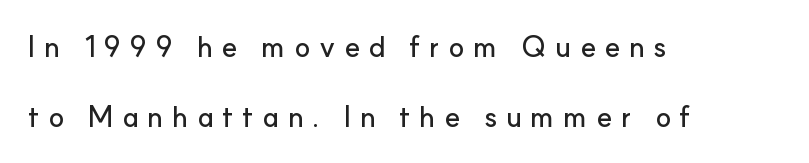
{"serif": "no", "italic": "no", "width": "normal", "stroke_contrast": "low", "x_height": "small", "monospaced": "no", "underline": "no", "align": "left", "line_spacing": "loose", "line_spacing_ratio": 2.41, "letter_spacing": "wide", "letter_spacing_em": 0.29, "glyph_px": 29}
